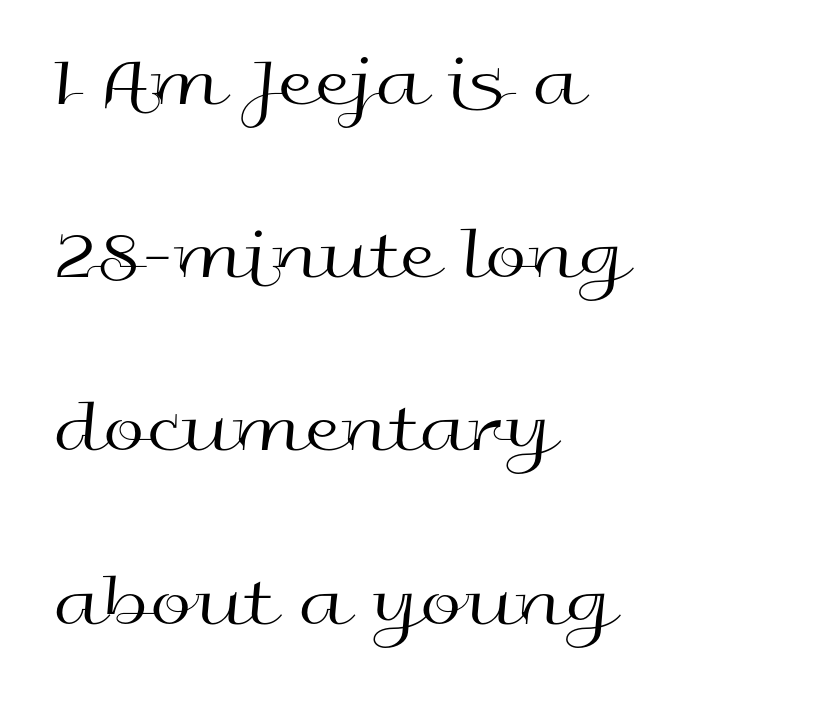
Q: Is the text bold? A: No.
Q: Is the text italic (slanted)? A: No, it is upright.
Q: Is the typeface a serif or a sans-serif typeface? A: Sans-serif.
Q: Is the text underlined? A: No.
Q: How is the paragraph aligned? A: Left-aligned.
Q: Is the spacing between letters normal or unusually wide? A: Normal.
Q: Is the spacing between lines tight, normal or loose? A: Loose.
Q: Width (condensed, normal, or wide)? A: Wide.
Q: x-height? A: Medium.
Q: Monospaced? A: No.
